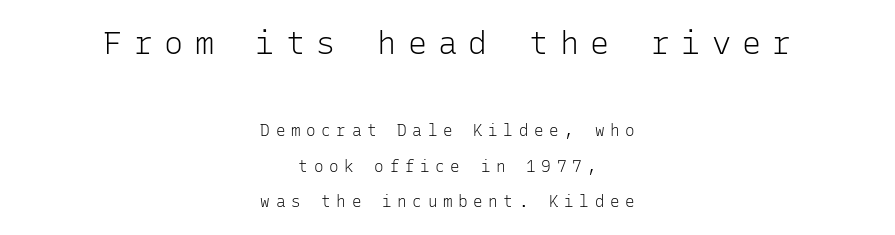
The image shows 32 px light sans-serif type, upright, monospaced; set centered, loose line spacing (2.23x), unusually wide letter spacing (+0.35 em), not underlined; the first (top) block is 2.0x larger; low stroke contrast and a medium x-height.
